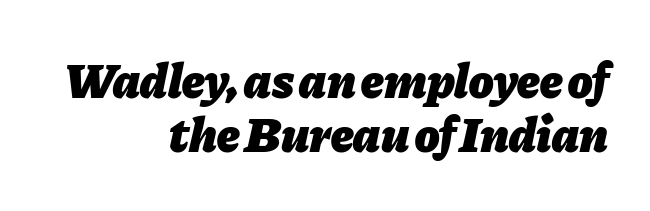
{"italic": "yes", "lean": "right", "slant_degrees": 11, "bold": "yes", "weight": "heavy", "width": "normal", "stroke_contrast": "low", "x_height": "medium", "monospaced": "no", "underline": "no", "align": "right", "line_spacing": "tight", "line_spacing_ratio": 1.09, "letter_spacing": "normal", "letter_spacing_em": 0.0, "glyph_px": 50}
